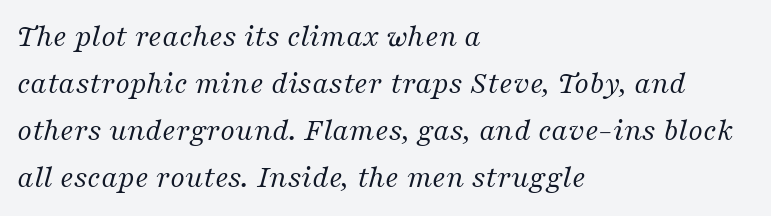
The image shows 32 px regular-weight serif type, italic (leaning right); set left-aligned, normal line spacing (1.47x), normal letter spacing, not underlined; medium stroke contrast and a medium x-height.
